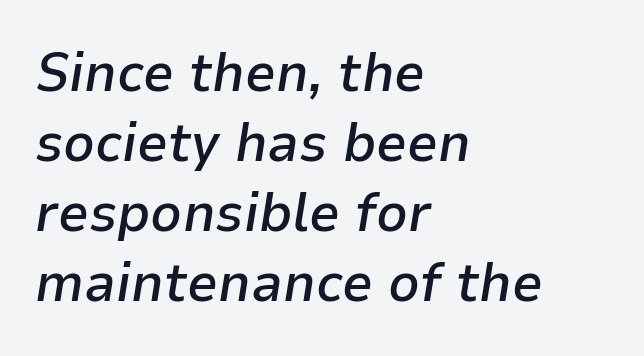
Q: Is the text bold? A: Semi-bold.
Q: Is the text italic (slanted)? A: Yes, it leans right by about 9 degrees.
Q: Is the text underlined? A: No.
Q: How is the paragraph aligned? A: Left-aligned.
Q: Is the spacing between letters normal or unusually wide? A: Normal.
Q: Is the spacing between lines tight, normal or loose? A: Normal.
Q: Width (condensed, normal, or wide)? A: Normal.
Q: Stroke contrast? A: Low.
Q: x-height? A: Medium.
Q: Monospaced? A: No.
